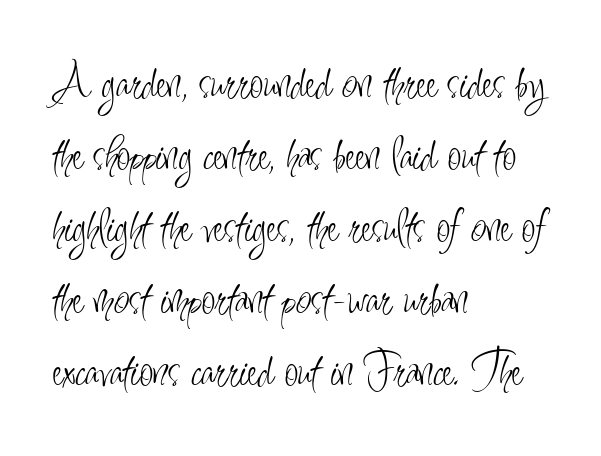
{"serif": "no", "bold": "no", "weight": "light", "width": "condensed", "stroke_contrast": "low", "x_height": "small", "monospaced": "no", "underline": "no", "align": "left", "line_spacing": "normal", "line_spacing_ratio": 1.44, "letter_spacing": "normal", "letter_spacing_em": 0.0, "glyph_px": 50}
